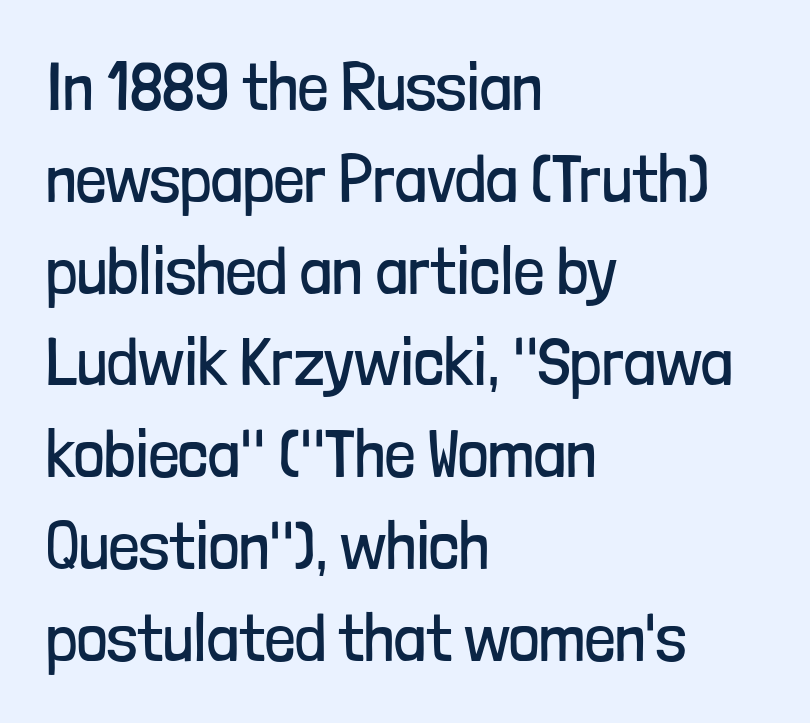
Line starts are locked; line ends wander. This is roman type, the default non-slanted kind. Varying glyph widths throughout — classic text-font behaviour. This sample uses plain, unmodified letter spacing.
